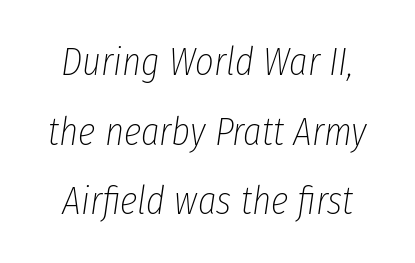
Bare-footed words on every line. There's an unmistakable incline to the writing here. Stems and bowls with no extra thickness — not bold. The type is set solid horizontally, with unmodified tracking. The letters advance in unequal steps, a hallmark of proportional type.
